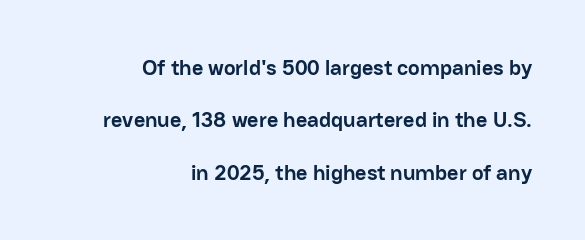
The image shows 22 px bold type, upright; set right-aligned, loose line spacing (2.38x), normal letter spacing, not underlined.
